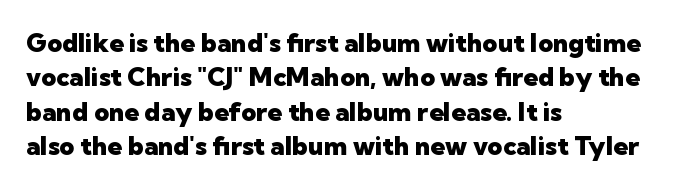
Q: Is the text bold? A: Yes.
Q: Is the text italic (slanted)? A: No, it is upright.
Q: Is the text underlined? A: No.
Q: How is the paragraph aligned? A: Left-aligned.
Q: Is the spacing between letters normal or unusually wide? A: Normal.
Q: Is the spacing between lines tight, normal or loose? A: Normal.
